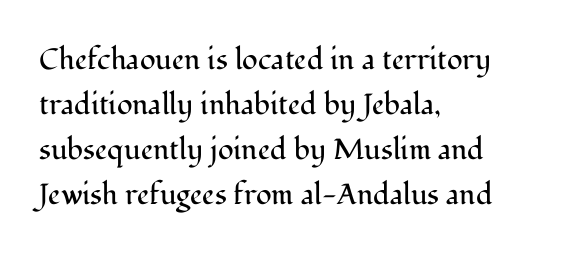
Nobody drew a line under any word here. The setting favours the left margin, as ordinary paragraphs usually do. Is this a fixed-width face? No — the glyphs have proportional, varying widths. Do the letters lean? They stand straight. Are there feet on the stems? There are — it's a serif.
